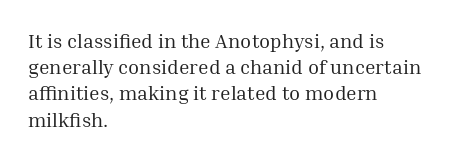
The image shows 20 px text type, upright; set left-aligned, normal line spacing (1.31x), normal letter spacing, not underlined.
